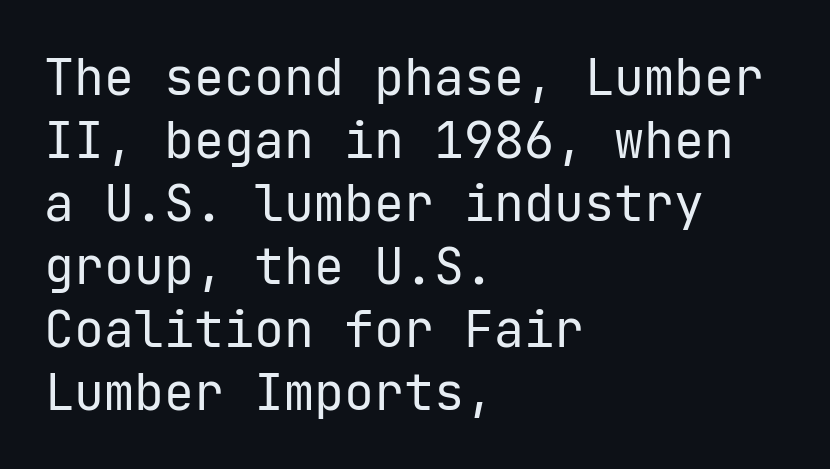
Unlike italic type, these characters show no tilt at all. Is this a heavy cut? Hardly; it is regular or lighter. Default kerning and tracking; the words read as compact shapes. The rendering uses a moderate line-height, typical for paragraphs. The letters carry no serifs — their stems end cleanly without finishing strokes. This rendering features lettering with no underline.
